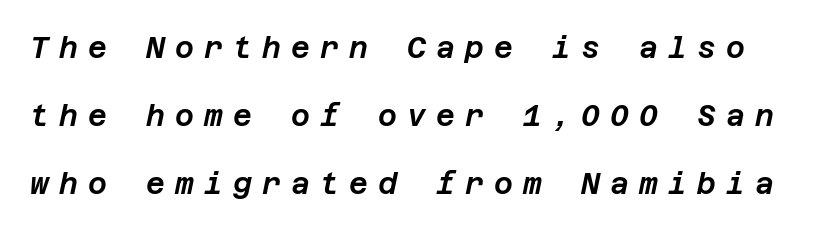
Q: Is the text italic (slanted)? A: Yes, it leans right by about 12 degrees.
Q: Is the text underlined? A: No.
Q: Is the spacing between letters normal or unusually wide? A: Unusually wide.
Q: Is the spacing between lines tight, normal or loose? A: Loose.
Q: Width (condensed, normal, or wide)? A: Normal.
Q: Stroke contrast? A: Low.
Q: x-height? A: Large.
